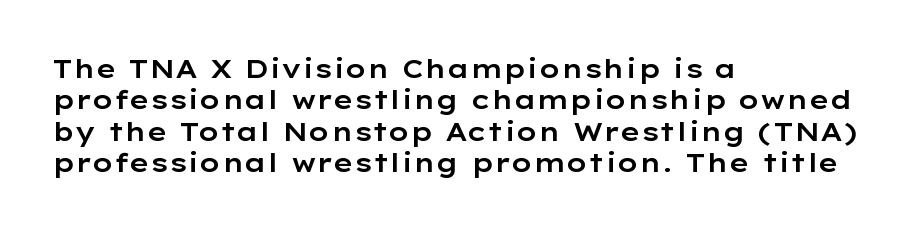
Tracking value appears to be zero — textbook default spacing. Rendered with straight, roman letterforms. Short and long lines alike share a common starting point at left. A bare baseline throughout the passage.
